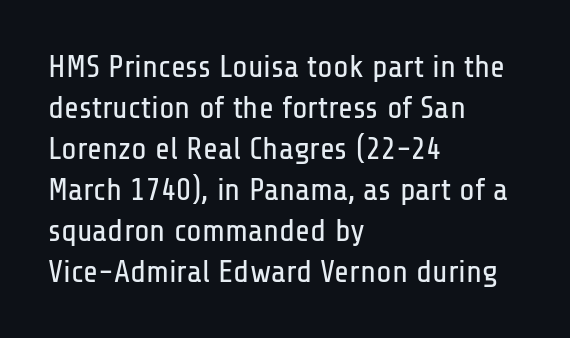
The image shows 32 px regular-weight, condensed sans-serif type, upright; set left-aligned, normal line spacing (1.28x), normal letter spacing, not underlined; low stroke contrast and a medium x-height.
